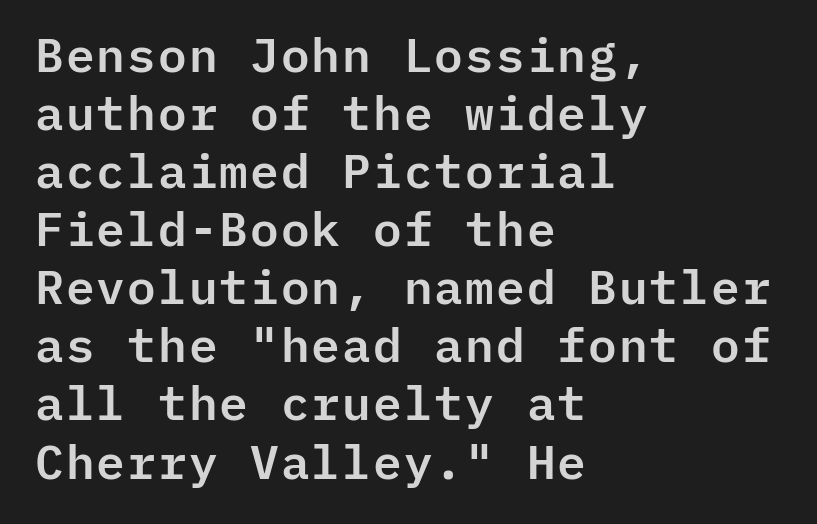
Q: Is the text italic (slanted)? A: No, it is upright.
Q: Is the typeface a serif or a sans-serif typeface? A: Sans-serif.
Q: Is the text underlined? A: No.
Q: How is the paragraph aligned? A: Left-aligned.
Q: Is the spacing between letters normal or unusually wide? A: Normal.
Q: Width (condensed, normal, or wide)? A: Normal.
Q: Stroke contrast? A: Low.
Q: x-height? A: Medium.
Q: Monospaced? A: Yes.
